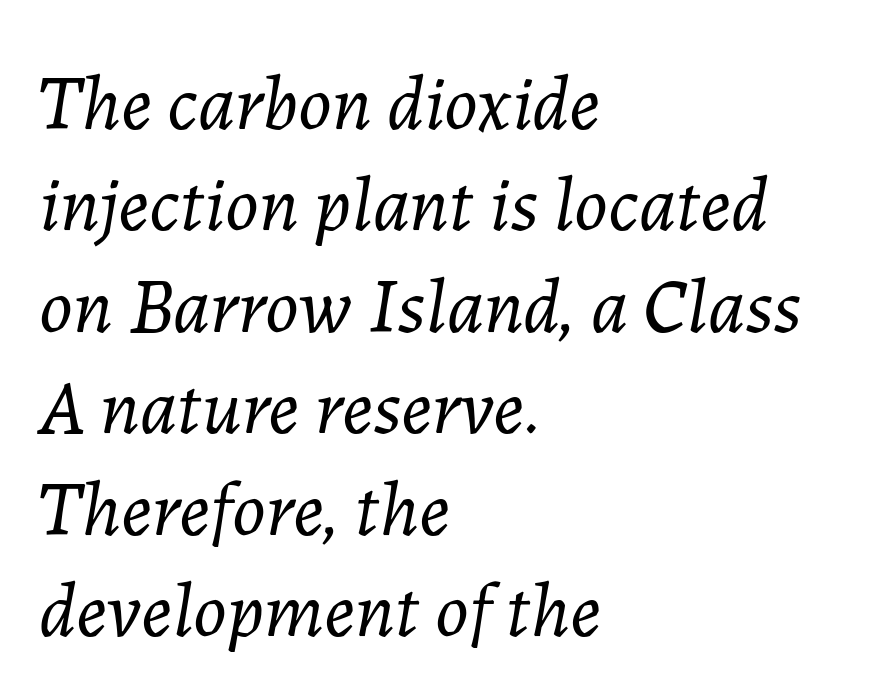
The image shows 78 px light type, italic (leaning right); set left-aligned, normal line spacing (1.3x), normal letter spacing, not underlined; low stroke contrast and a medium x-height.
